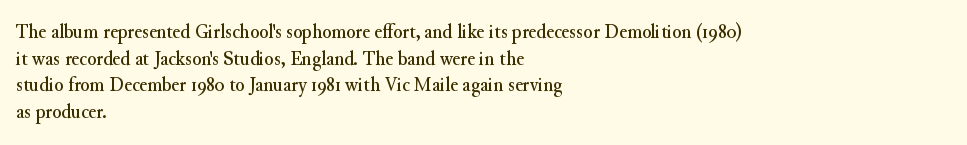
{"italic": "no", "underline": "no", "align": "left", "line_spacing": "normal", "line_spacing_ratio": 1.27, "letter_spacing": "normal", "letter_spacing_em": 0.0, "glyph_px": 21}
